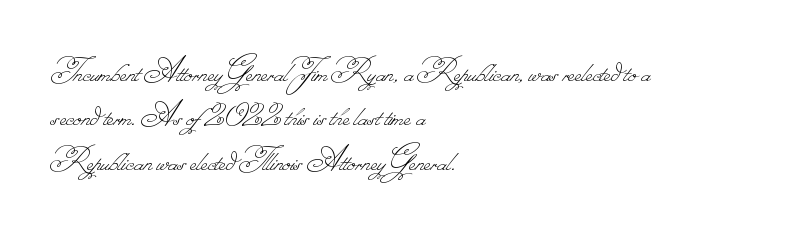
{"bold": "no", "weight": "thin", "width": "normal", "stroke_contrast": "low", "monospaced": "no", "underline": "no", "align": "left", "line_spacing_ratio": 1.23, "letter_spacing": "normal", "letter_spacing_em": 0.0, "glyph_px": 36}
